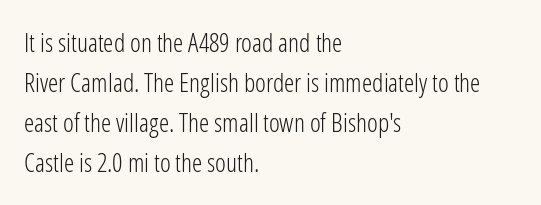
The image shows 26 px text type, upright; set left-aligned, normal line spacing (1.54x), normal letter spacing, not underlined.
